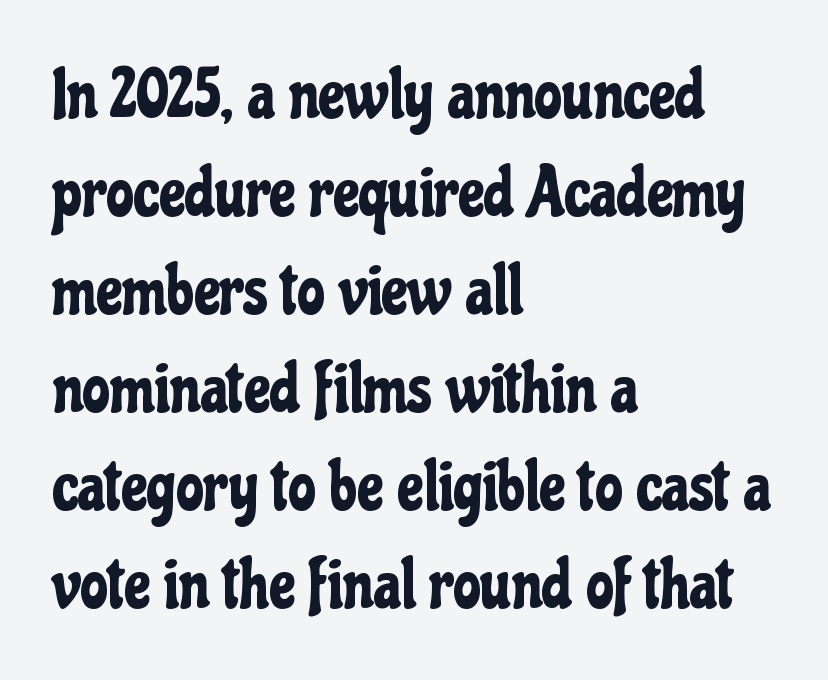
Examine the stroke ends and you'll find no serifs. These lines are rendered in a variable-pitch font. Spacing between characters is what you'd get straight out of the box. If you drew a ruler down the left edge, every line would touch it. Tall strokes in this sample are plumb rather than angled. Underline: absent.
